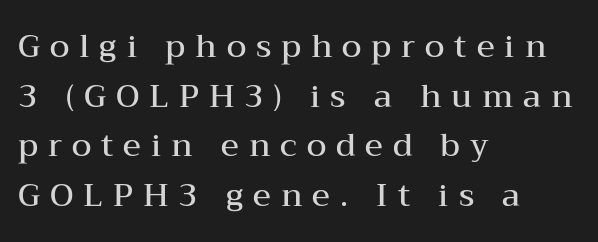
Each letter's strokes conclude with small projecting serifs. Decoration check: the copy has no underline. This sample has the flowing, uneven cadence of proportional lettering. The lines sit at an ordinary, default distance from one another.
